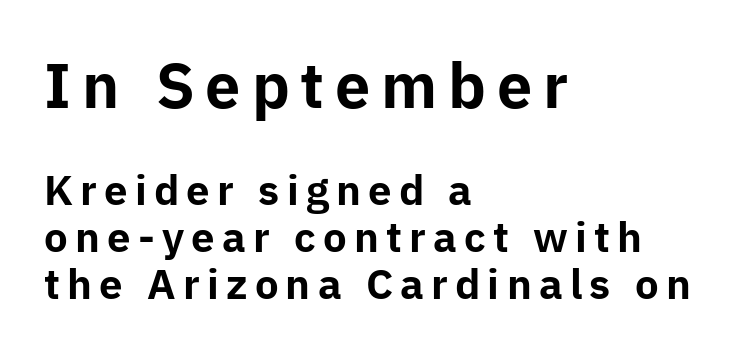
The image shows 60 px bold sans-serif type, upright; set left-aligned, line spacing 1.17x, not underlined; the first (top) block is 1.5x larger; low stroke contrast and a medium x-height.
